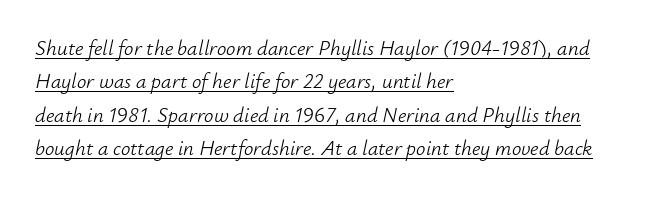
The image shows 21 px text type, italic (leaning right); set left-aligned, normal line spacing (1.59x), normal letter spacing, underlined.
